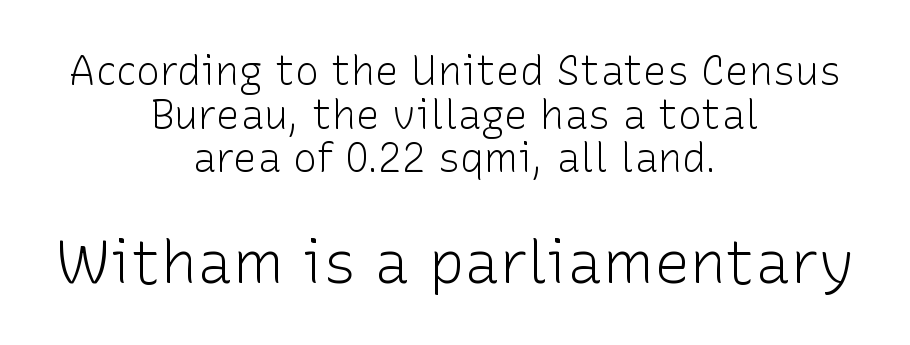
{"serif": "no", "italic": "no", "bold": "no", "weight": "light", "width": "normal", "stroke_contrast": "low", "x_height": "medium", "monospaced": "no", "underline": "no", "align": "center", "line_spacing": "tight", "line_spacing_ratio": 1.09, "letter_spacing": "normal", "letter_spacing_em": 0.0, "larger_block": "second", "size_ratio": 1.5, "glyph_px": 60}
